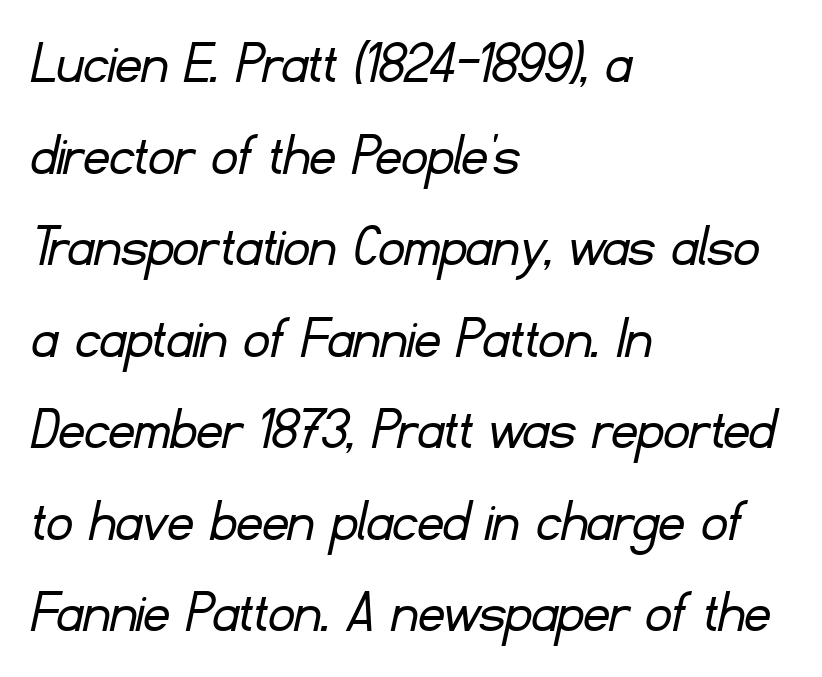
{"serif": "no", "bold": "no", "weight": "light", "width": "normal", "stroke_contrast": "low", "x_height": "small", "monospaced": "no", "underline": "no", "align": "left", "line_spacing": "normal", "line_spacing_ratio": 1.43, "letter_spacing": "normal", "letter_spacing_em": 0.0, "glyph_px": 64}
